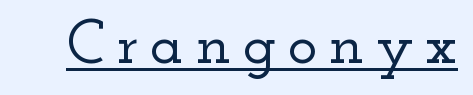
A typesetter would call this proportional, since set widths differ per character. The typography opts for an upright posture over an oblique one. Caption: lettering with a line underneath. This rendering employs a face with finishing strokes, i.e., a serif.
